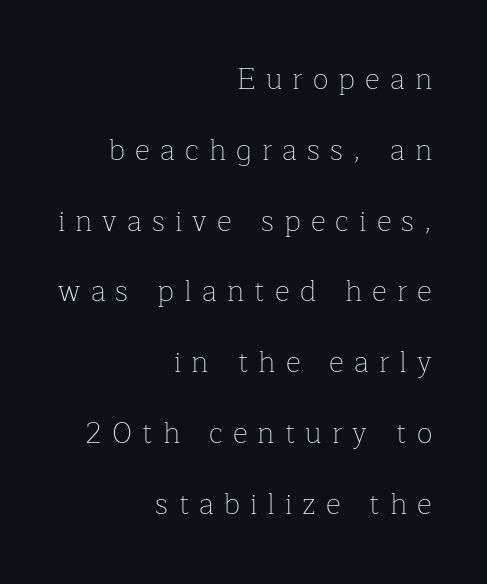
{"serif": "yes", "italic": "no", "bold": "no", "weight": "thin", "width": "normal", "stroke_contrast": "low", "x_height": "medium", "monospaced": "no", "underline": "no", "align": "right", "line_spacing": "loose", "line_spacing_ratio": 2.44, "letter_spacing": "wide", "letter_spacing_em": 0.35, "glyph_px": 29}
